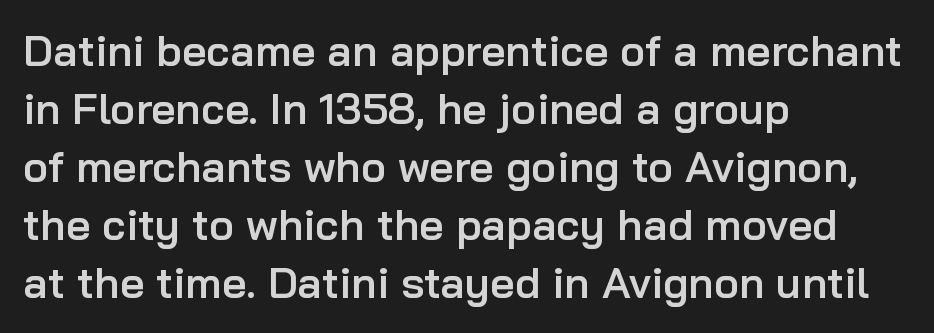
The image shows 43 px semibold sans-serif type, upright; set left-aligned, normal line spacing (1.35x), normal letter spacing, not underlined; low stroke contrast and a medium x-height.
